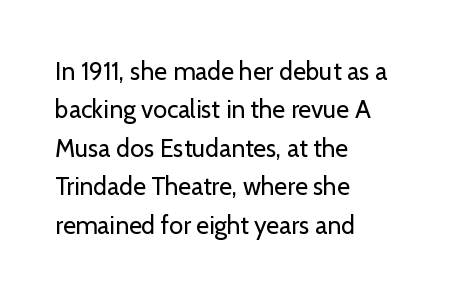
{"italic": "no", "bold": "no", "underline": "no", "align": "left", "line_spacing": "normal", "line_spacing_ratio": 1.54, "letter_spacing": "normal", "letter_spacing_em": 0.0, "glyph_px": 25}
